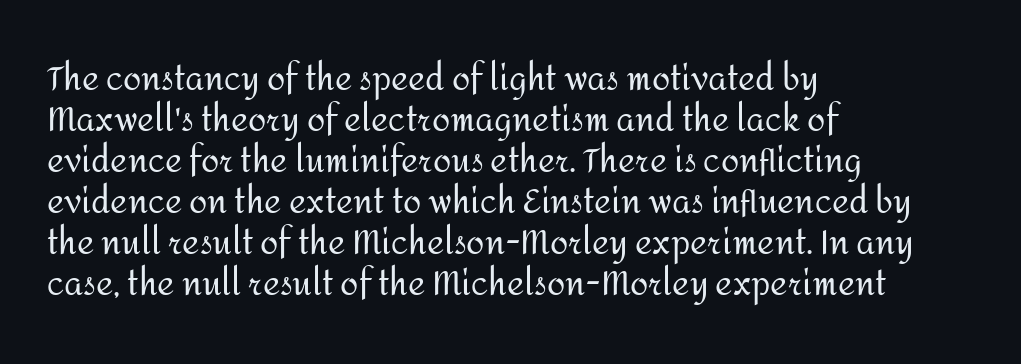
{"serif": "no", "italic": "no", "bold": "no", "weight": "regular", "width": "normal", "stroke_contrast": "medium", "x_height": "medium", "monospaced": "no", "underline": "no", "align": "left", "line_spacing_ratio": 1.24, "letter_spacing": "normal", "letter_spacing_em": 0.0, "glyph_px": 33}
